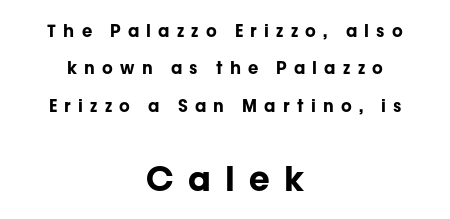
The image shows 34 px bold sans-serif type, upright; set centered, loose line spacing (2.2x), unusually wide letter spacing (+0.42 em), not underlined; the second (bottom) block is 2.0x larger; low stroke contrast and a medium x-height.
